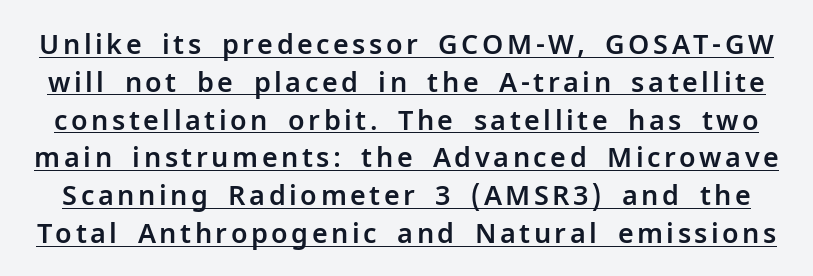
{"italic": "no", "underline": "yes", "line_spacing": "normal", "line_spacing_ratio": 1.4, "glyph_px": 27}
